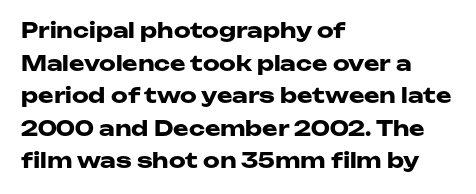
Q: Is the text bold? A: Yes.
Q: Is the text italic (slanted)? A: No, it is upright.
Q: Is the text underlined? A: No.
Q: How is the paragraph aligned? A: Left-aligned.
Q: Is the spacing between letters normal or unusually wide? A: Normal.
Q: Is the spacing between lines tight, normal or loose? A: Normal.
